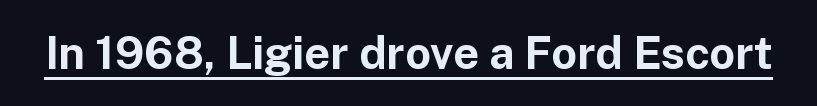
The image shows 45 px bold sans-serif type, upright; set normal letter spacing, underlined; low stroke contrast and a medium x-height.
